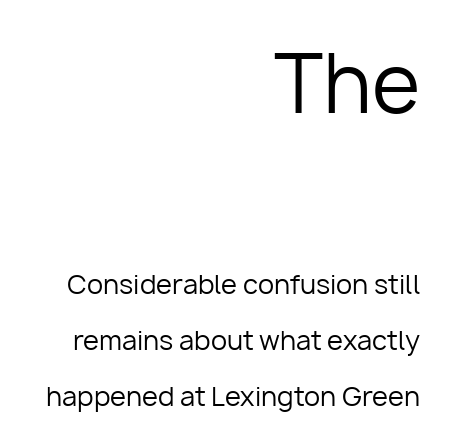
Students, note that the glyphs here touch the page at normal intervals. Weight: in the light-to-regular range. Serifs: no, the terminals of the letterforms are clean. This sample trades compactness for vertical openness between lines. The lines in this sample share a right terminus and differ only in where they begin.
